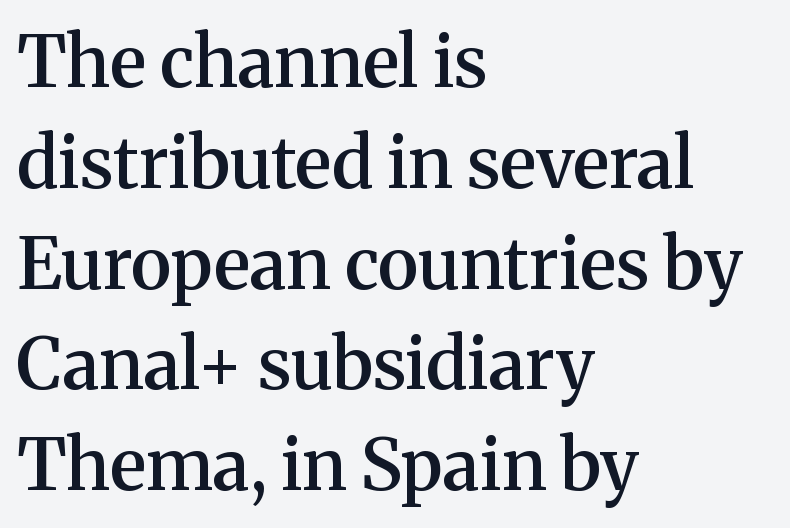
Q: Is the text bold? A: Semi-bold.
Q: Is the text italic (slanted)? A: No, it is upright.
Q: Is the typeface a serif or a sans-serif typeface? A: Serif.
Q: Is the text underlined? A: No.
Q: How is the paragraph aligned? A: Left-aligned.
Q: Is the spacing between letters normal or unusually wide? A: Normal.
Q: Is the spacing between lines tight, normal or loose? A: Normal.
Q: Width (condensed, normal, or wide)? A: Normal.
Q: Stroke contrast? A: Medium.
Q: x-height? A: Medium.
Q: Monospaced? A: No.
